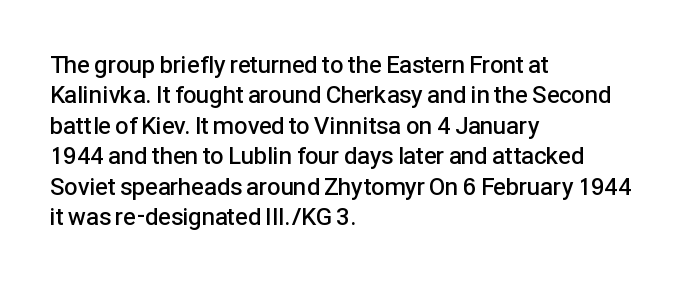
The image shows 24 px text type, upright; set left-aligned, normal line spacing (1.27x), normal letter spacing, not underlined.
